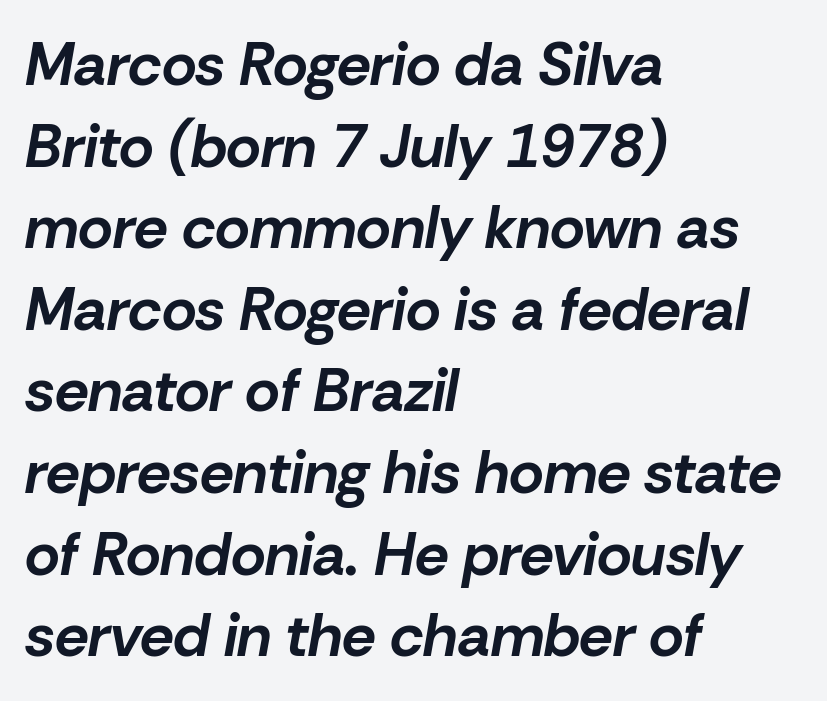
The image shows 60 px bold type, italic (leaning right); set left-aligned, normal line spacing (1.36x), normal letter spacing, not underlined; low stroke contrast and a medium x-height.
